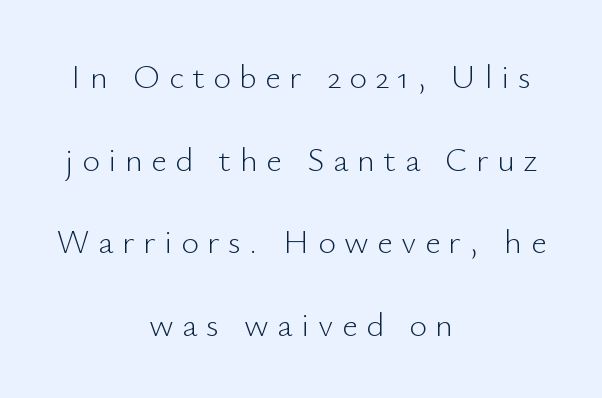
{"serif": "no", "italic": "no", "bold": "no", "weight": "light", "width": "normal", "stroke_contrast": "low", "x_height": "small", "monospaced": "no", "underline": "no", "align": "center", "line_spacing": "loose", "line_spacing_ratio": 2.43, "letter_spacing": "wide", "letter_spacing_em": 0.25, "glyph_px": 34}
